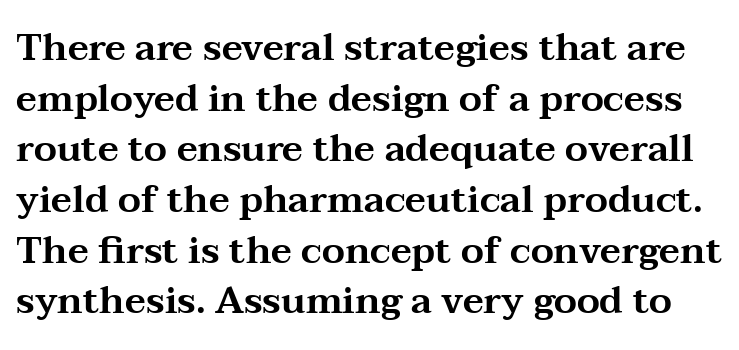
Q: Is the text italic (slanted)? A: No, it is upright.
Q: Is the typeface a serif or a sans-serif typeface? A: Serif.
Q: Is the text underlined? A: No.
Q: Is the spacing between letters normal or unusually wide? A: Normal.
Q: Is the spacing between lines tight, normal or loose? A: Normal.
Q: Width (condensed, normal, or wide)? A: Wide.
Q: Stroke contrast? A: Medium.
Q: x-height? A: Medium.
Q: Monospaced? A: No.
